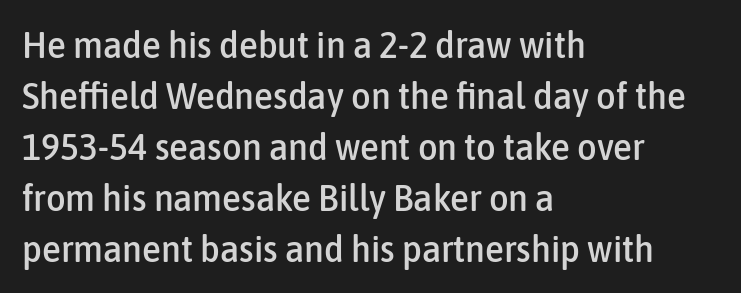
The image shows 38 px condensed sans-serif type, upright; set left-aligned, normal line spacing (1.34x), normal letter spacing, not underlined; low stroke contrast and a medium x-height.
